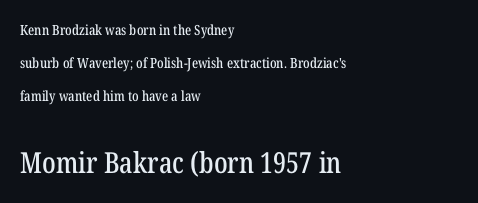
{"serif": "yes", "italic": "no", "width": "condensed", "stroke_contrast": "low", "x_height": "medium", "monospaced": "no", "underline": "no", "align": "left", "line_spacing": "loose", "line_spacing_ratio": 2.36, "letter_spacing": "normal", "letter_spacing_em": 0.0, "larger_block": "second", "size_ratio": 2.07, "glyph_px": 29}
